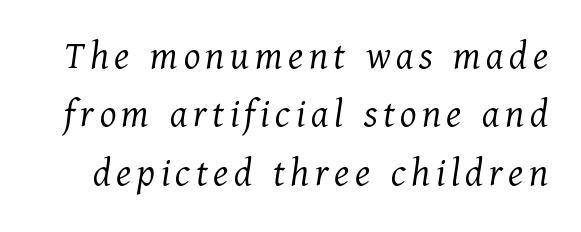
{"serif": "yes", "italic": "yes", "lean": "right", "slant_degrees": 11, "bold": "no", "weight": "light", "width": "normal", "stroke_contrast": "medium", "x_height": "medium", "monospaced": "no", "underline": "no", "line_spacing": "normal", "line_spacing_ratio": 1.39, "glyph_px": 42}
